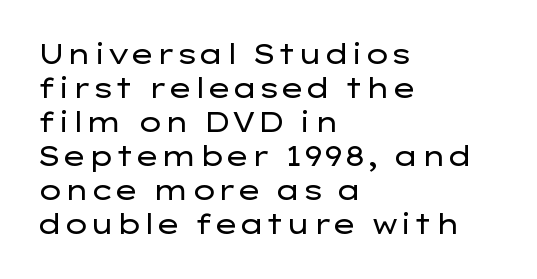
{"italic": "no", "bold": "no", "underline": "no", "align": "left", "line_spacing": "normal", "line_spacing_ratio": 1.26, "letter_spacing": "normal", "letter_spacing_em": 0.0, "glyph_px": 27}
